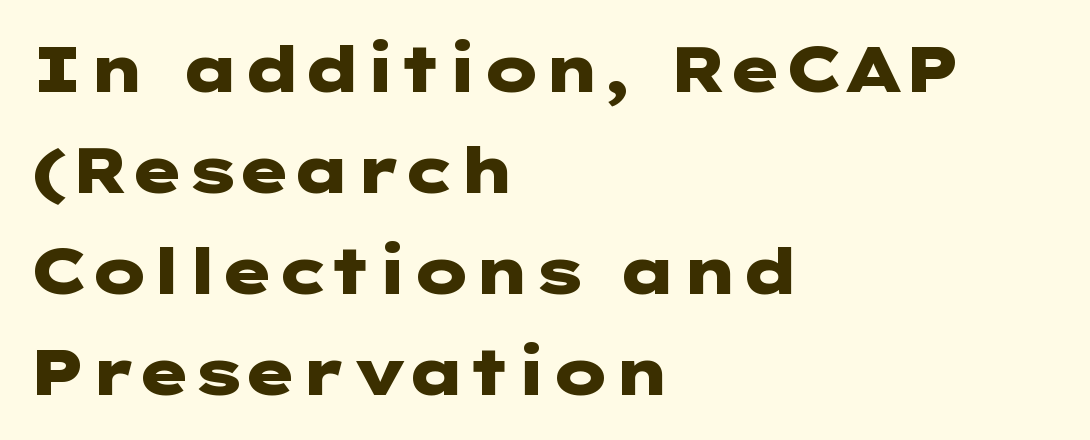
{"serif": "no", "italic": "no", "bold": "yes", "weight": "heavy", "width": "wide", "stroke_contrast": "low", "x_height": "medium", "underline": "no", "align": "left", "line_spacing": "normal", "line_spacing_ratio": 1.58, "letter_spacing": "normal", "letter_spacing_em": 0.0, "glyph_px": 64}
